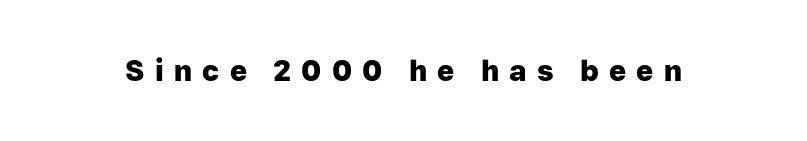
Q: Is the text bold? A: Yes.
Q: Is the text italic (slanted)? A: No, it is upright.
Q: Is the typeface a serif or a sans-serif typeface? A: Sans-serif.
Q: Is the text underlined? A: No.
Q: Is the spacing between letters normal or unusually wide? A: Unusually wide.
Q: Width (condensed, normal, or wide)? A: Normal.
Q: Stroke contrast? A: Low.
Q: x-height? A: Medium.
Q: Monospaced? A: No.
